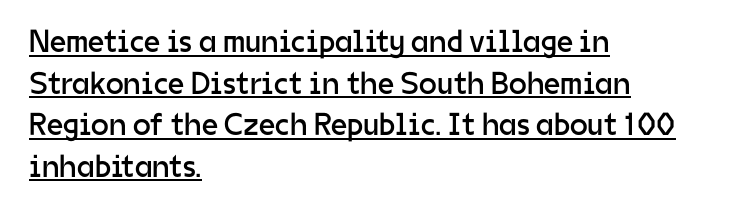
{"serif": "no", "italic": "no", "bold": "no", "weight": "regular", "width": "normal", "stroke_contrast": "low", "x_height": "medium", "monospaced": "no", "underline": "yes", "align": "left", "line_spacing": "normal", "line_spacing_ratio": 1.3, "letter_spacing": "normal", "letter_spacing_em": 0.0, "glyph_px": 32}
